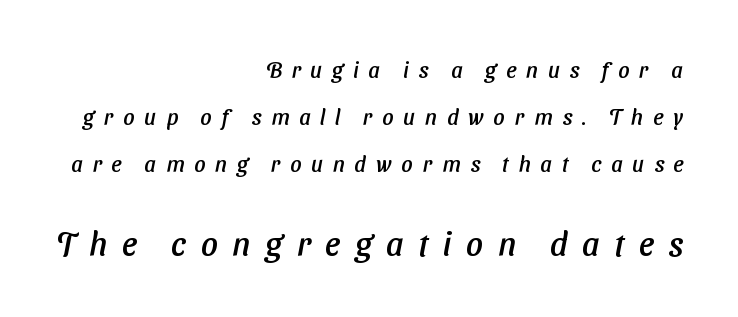
Q: Is the typeface a serif or a sans-serif typeface? A: Sans-serif.
Q: Is the text underlined? A: No.
Q: How is the paragraph aligned? A: Right-aligned.
Q: Is the spacing between letters normal or unusually wide? A: Unusually wide.
Q: Is the spacing between lines tight, normal or loose? A: Loose.
Q: Which block of text is set in a larger size, the first (top) or the second (bottom)? A: The second (bottom) one.
Q: Width (condensed, normal, or wide)? A: Normal.
Q: Stroke contrast? A: Low.
Q: x-height? A: Medium.
Q: Monospaced? A: No.
